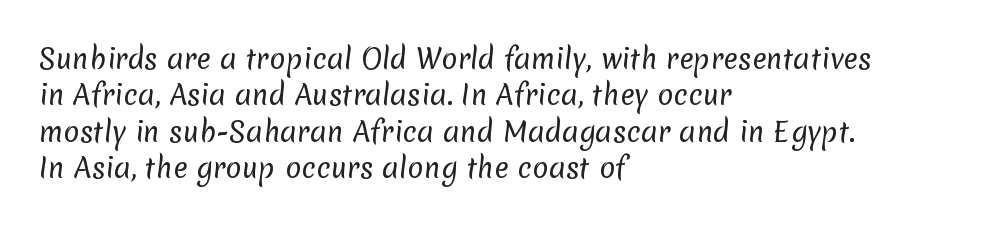
In terms of leading, this rendering sits right in the middle. This rendering features lettering with no underline. Is this a heavy cut? Hardly; it is regular or lighter. Tracking value appears to be zero — textbook default spacing. Left-aligned paragraph, ragged on the right.
